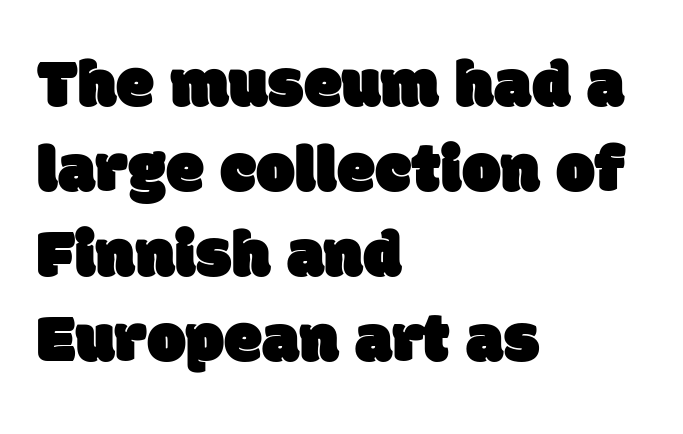
The image shows 69 px sans-serif type; set left-aligned, line spacing 1.23x, normal letter spacing, not underlined; low stroke contrast and a large x-height.
